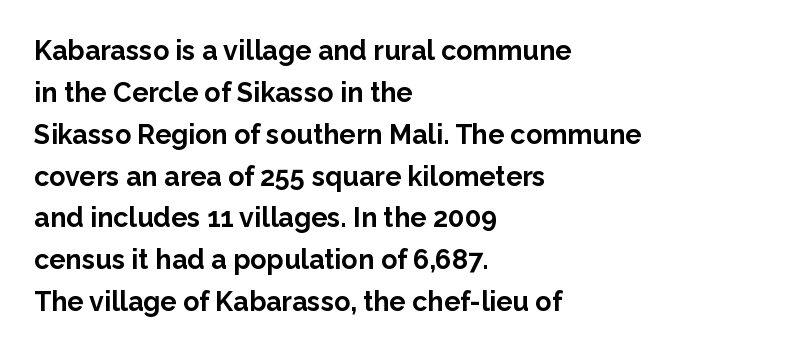
The image shows 27 px bold type, upright; set left-aligned, normal line spacing (1.55x), normal letter spacing, not underlined.
